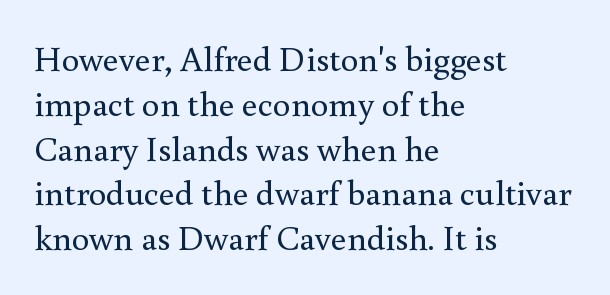
{"serif": "yes", "italic": "no", "bold": "no", "weight": "regular", "width": "normal", "x_height": "small", "monospaced": "no", "underline": "no", "align": "left", "line_spacing": "normal", "line_spacing_ratio": 1.28, "letter_spacing": "normal", "letter_spacing_em": 0.0, "glyph_px": 35}
